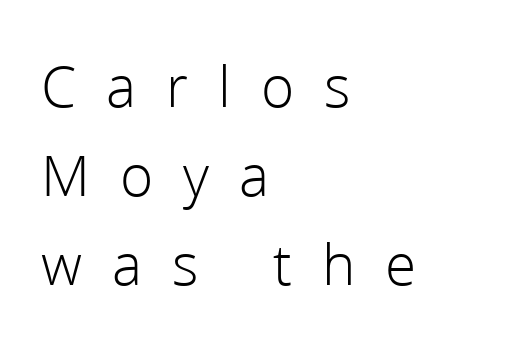
{"serif": "no", "italic": "no", "bold": "no", "weight": "light", "width": "normal", "stroke_contrast": "low", "x_height": "medium", "monospaced": "no", "underline": "no", "align": "left", "line_spacing": "normal", "line_spacing_ratio": 1.46, "letter_spacing": "wide", "letter_spacing_em": 0.49, "glyph_px": 61}
